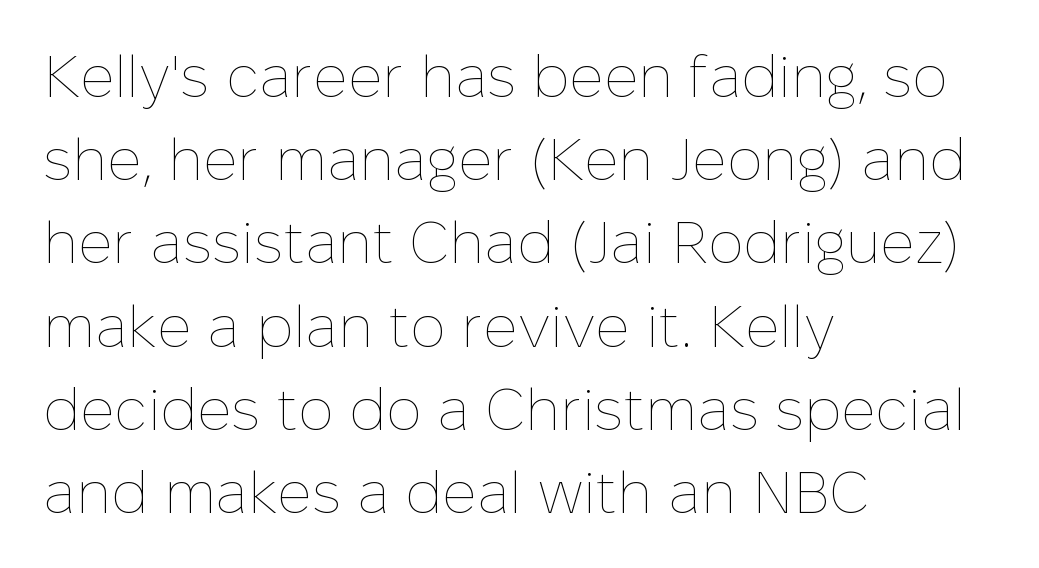
The image shows 59 px thin type, upright; set left-aligned, normal line spacing (1.41x), normal letter spacing, not underlined; low stroke contrast and a medium x-height.
